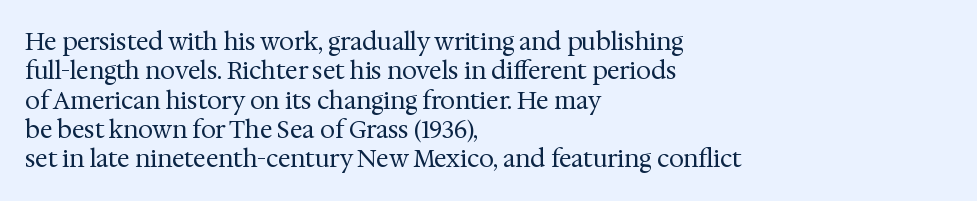
Notice how the stems are strictly vertical — no italics here. Standard letterfit; no display-style spreading of the glyphs. The space beneath each line is pristine and unruled. Counters stay open thanks to moderate or lighter strokes. A classic flush-left, rag-right setting is used for this passage.
